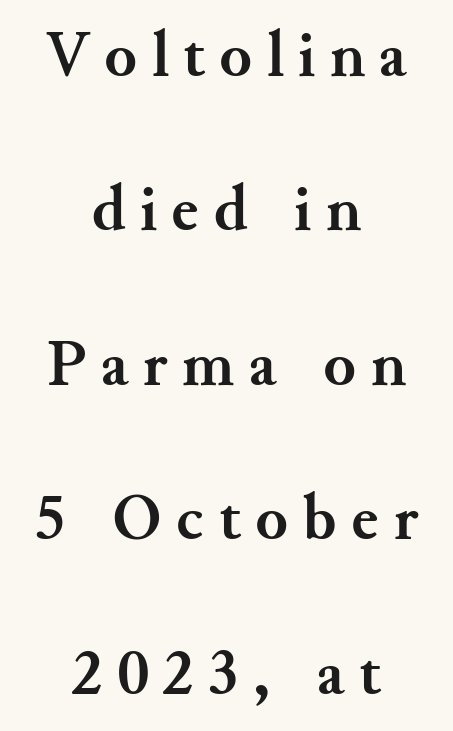
The image shows 66 px semibold serif type, upright; set centered, loose line spacing (2.34x), unusually wide letter spacing (+0.22 em), not underlined; medium stroke contrast and a small x-height.
